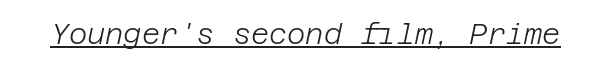
{"italic": "yes", "lean": "right", "slant_degrees": 12, "bold": "no", "weight": "light", "width": "normal", "stroke_contrast": "low", "x_height": "large", "underline": "yes", "letter_spacing": "normal", "letter_spacing_em": 0.0, "glyph_px": 28}
